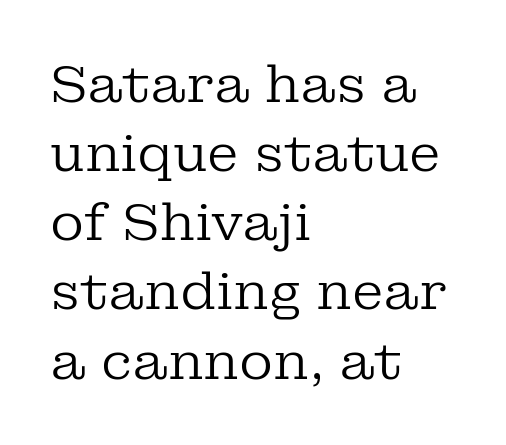
{"serif": "yes", "italic": "no", "bold": "no", "weight": "regular", "width": "normal", "stroke_contrast": "low", "x_height": "medium", "monospaced": "no", "underline": "no", "align": "left", "line_spacing": "normal", "line_spacing_ratio": 1.33, "letter_spacing": "normal", "letter_spacing_em": 0.0, "glyph_px": 52}
